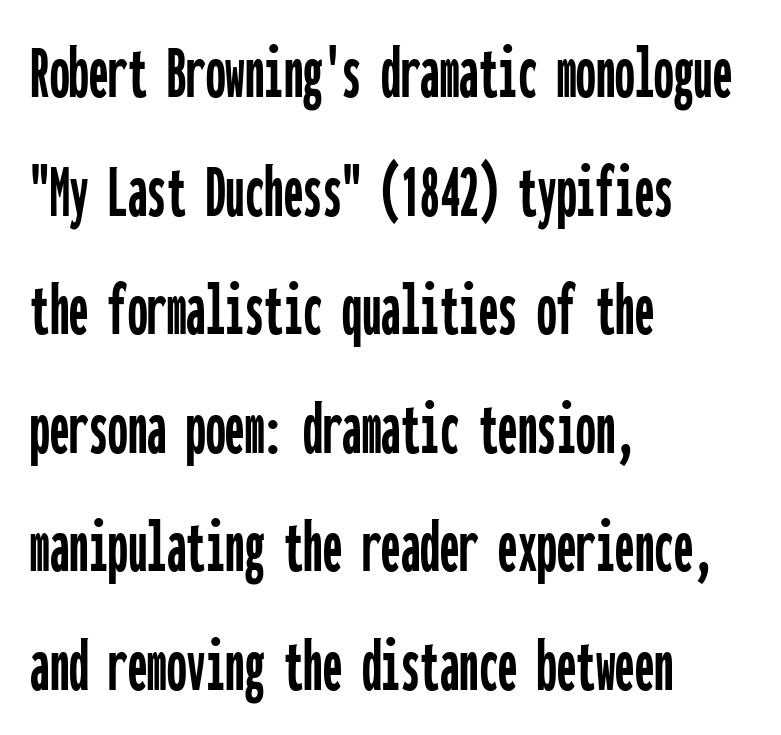
Standard letterfit; no display-style spreading of the glyphs. This sample uses a sans-serif face. The font's upright variant was chosen for this text. Which margin do the lines hug? The left one — the right edge is uneven. These lines sit exactly where default settings would place them. The rendering uses typewriter-style spacing with identical character cells.
